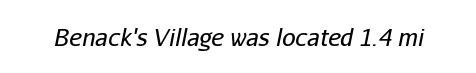
{"italic": "yes", "lean": "right", "slant_degrees": 11, "bold": "no", "underline": "no", "letter_spacing": "normal", "letter_spacing_em": 0.0, "glyph_px": 24}
